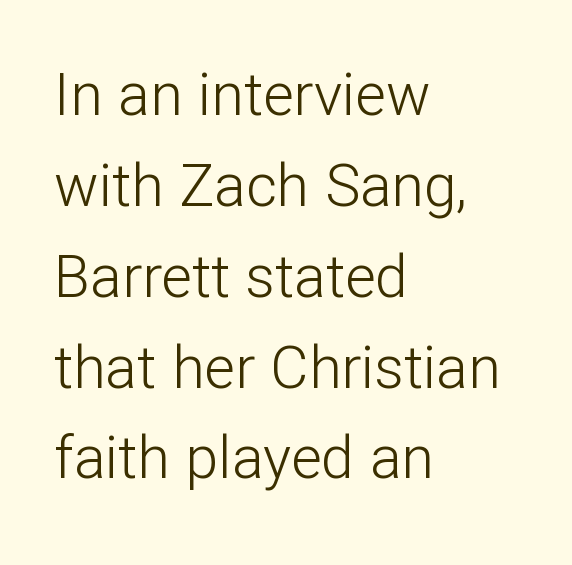
Q: Is the text bold? A: No.
Q: Is the text italic (slanted)? A: No, it is upright.
Q: Is the typeface a serif or a sans-serif typeface? A: Sans-serif.
Q: Is the text underlined? A: No.
Q: How is the paragraph aligned? A: Left-aligned.
Q: Is the spacing between letters normal or unusually wide? A: Normal.
Q: Is the spacing between lines tight, normal or loose? A: Normal.
Q: Width (condensed, normal, or wide)? A: Normal.
Q: Stroke contrast? A: Low.
Q: x-height? A: Medium.
Q: Monospaced? A: No.
